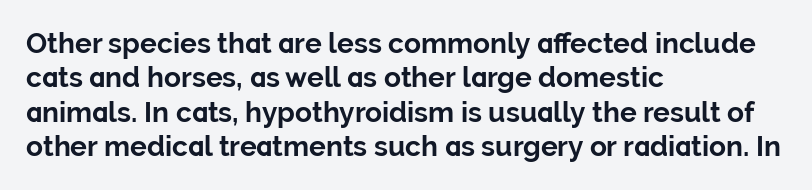
{"serif": "no", "italic": "no", "bold": "yes", "weight": "bold", "width": "normal", "stroke_contrast": "low", "x_height": "medium", "monospaced": "no", "underline": "no", "align": "left", "line_spacing_ratio": 1.23, "letter_spacing": "normal", "letter_spacing_em": 0.0, "glyph_px": 28}
